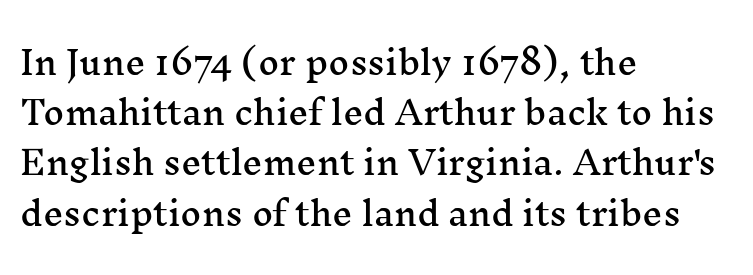
Q: Is the text italic (slanted)? A: No, it is upright.
Q: Is the typeface a serif or a sans-serif typeface? A: Serif.
Q: Is the text underlined? A: No.
Q: How is the paragraph aligned? A: Left-aligned.
Q: Is the spacing between letters normal or unusually wide? A: Normal.
Q: Is the spacing between lines tight, normal or loose? A: Normal.
Q: Width (condensed, normal, or wide)? A: Wide.
Q: Stroke contrast? A: Medium.
Q: x-height? A: Medium.
Q: Monospaced? A: No.
